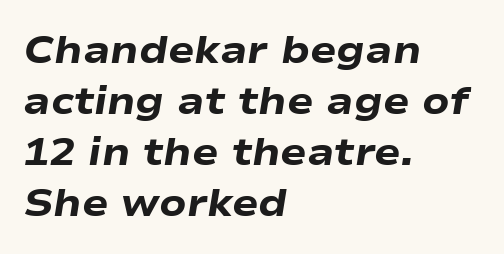
The image shows 39 px heavy, wide type, italic (leaning right); set left-aligned, normal line spacing (1.31x), normal letter spacing, not underlined; low stroke contrast and a medium x-height.
